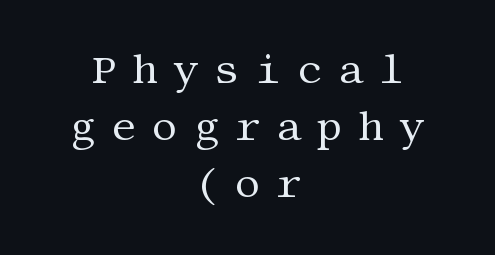
Quick note: not italic, upright. The rendering positions every line midway between the sides. The face looks like a standard text weight, possibly lighter. Font category for this specimen: serif.
